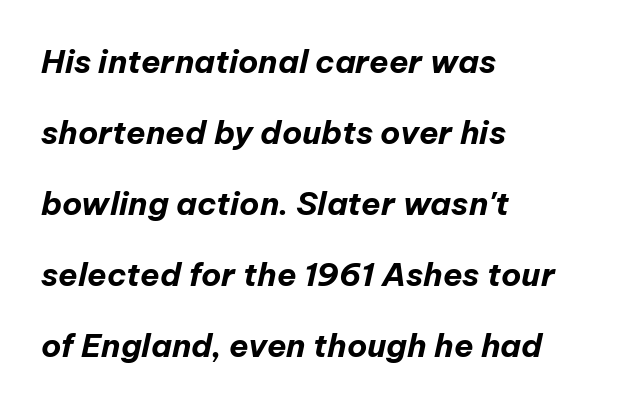
Q: Is the text bold? A: Yes.
Q: Is the text italic (slanted)? A: Yes, it leans right by about 12 degrees.
Q: Is the text underlined? A: No.
Q: How is the paragraph aligned? A: Left-aligned.
Q: Is the spacing between letters normal or unusually wide? A: Normal.
Q: Is the spacing between lines tight, normal or loose? A: Loose.
Q: Width (condensed, normal, or wide)? A: Normal.
Q: Stroke contrast? A: Low.
Q: x-height? A: Medium.
Q: Monospaced? A: No.
